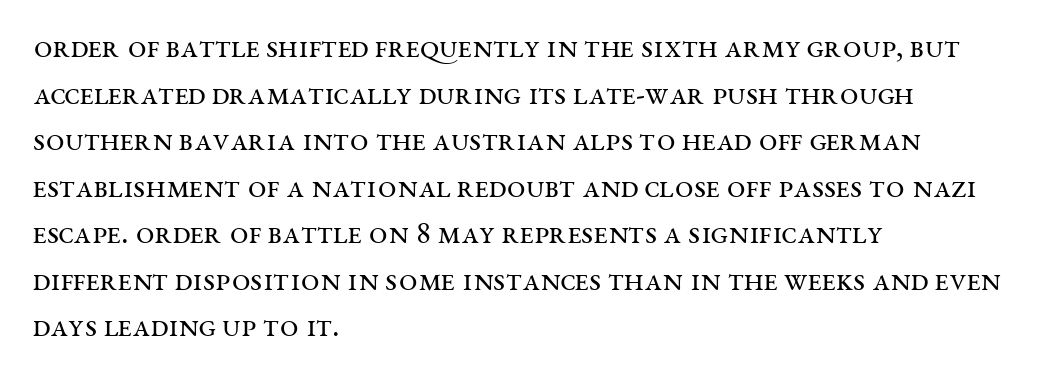
{"serif": "yes", "italic": "no", "bold": "no", "weight": "regular", "width": "wide", "stroke_contrast": "medium", "x_height": "large", "monospaced": "no", "underline": "no", "align": "left", "line_spacing": "normal", "line_spacing_ratio": 1.41, "letter_spacing": "normal", "letter_spacing_em": 0.0, "glyph_px": 33}
